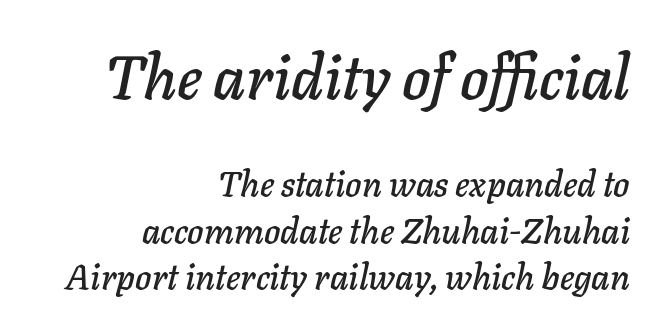
Compared with typical paragraphs, the rows here are spaced about the same. Tracking value appears to be zero — textbook default spacing. Where is the straight margin? On the right. Proportional: the letters do not fall into vertical columns.
